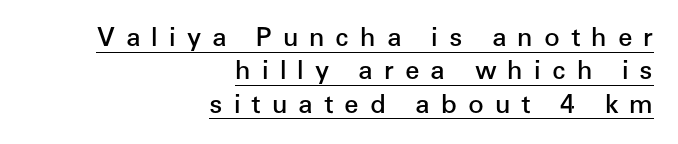
Loose tracking; the words dissolve into strings of separated letters. The typesetter chose a ragged-left arrangement here. This is moderately heavy type, rendered in semibold. When letters stand straight like this, we call the style roman or upright. Caption: lettering with a line underneath. The line-height multiplier appears to be the usual default.
